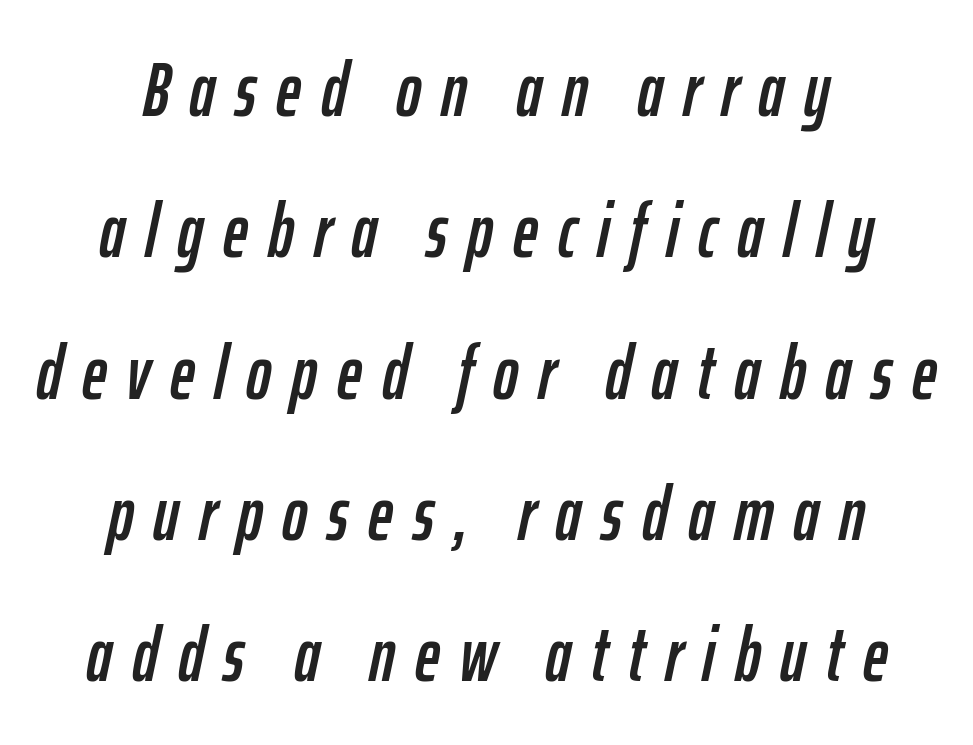
The image shows 76 px condensed type, italic (leaning right); set centered, line spacing 1.86x, unusually wide letter spacing (+0.26 em), not underlined; low stroke contrast and a medium x-height.
